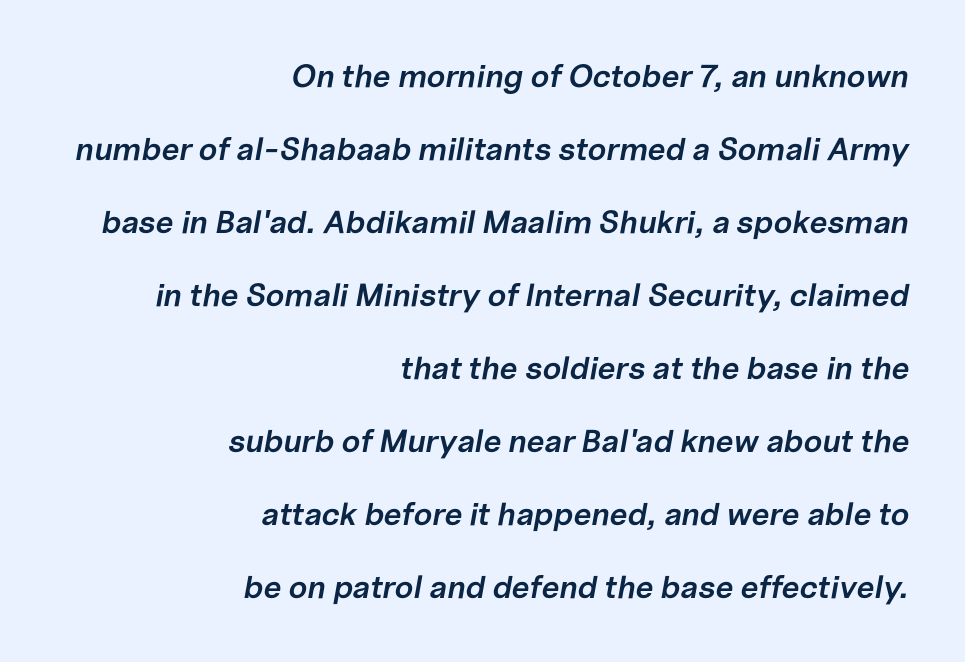
An italicized treatment has been applied to the whole sample. Spacing verdict: proportional, widths tailored to each character. Is the block centered? No — it sits flush against the right margin. Standard letterfit; no display-style spreading of the glyphs. The passage shown stacks its lines with a broad gap.
